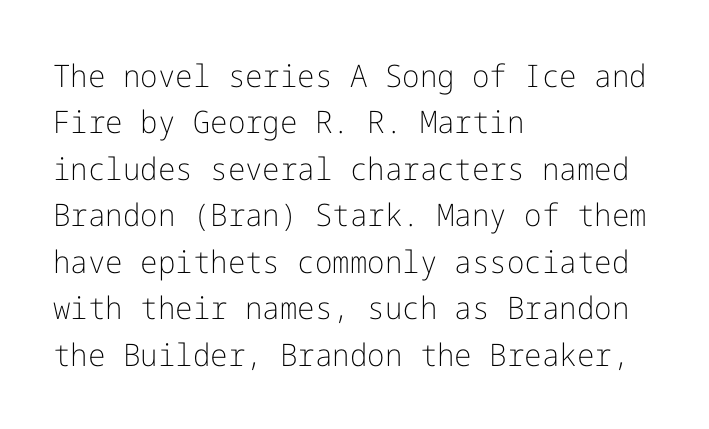
Q: Is the text bold? A: No.
Q: Is the text italic (slanted)? A: No, it is upright.
Q: Is the typeface a serif or a sans-serif typeface? A: Sans-serif.
Q: Is the text underlined? A: No.
Q: How is the paragraph aligned? A: Left-aligned.
Q: Is the spacing between letters normal or unusually wide? A: Normal.
Q: Is the spacing between lines tight, normal or loose? A: Normal.
Q: Width (condensed, normal, or wide)? A: Normal.
Q: Stroke contrast? A: Low.
Q: x-height? A: Medium.
